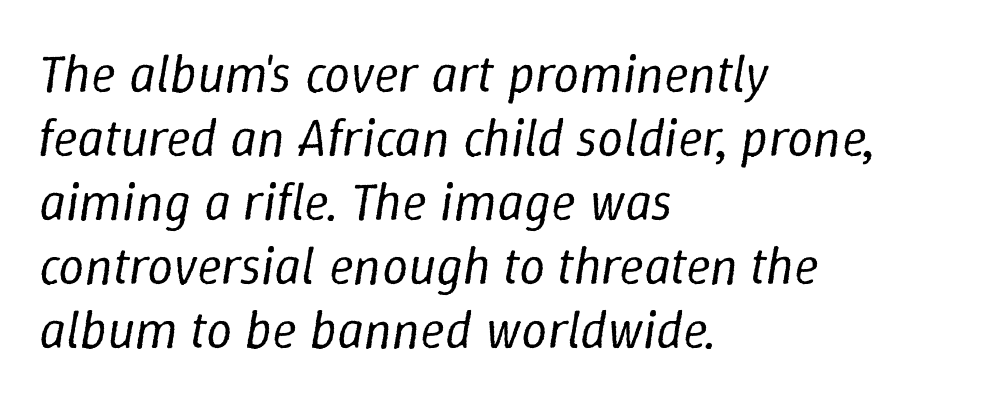
Default kerning and tracking; the words read as compact shapes. No letter is thick-stroked: the sample isn't bold. Emphasis-style slanted type is in use. The words here are not underlined. This sample has the flowing, uneven cadence of proportional lettering.
